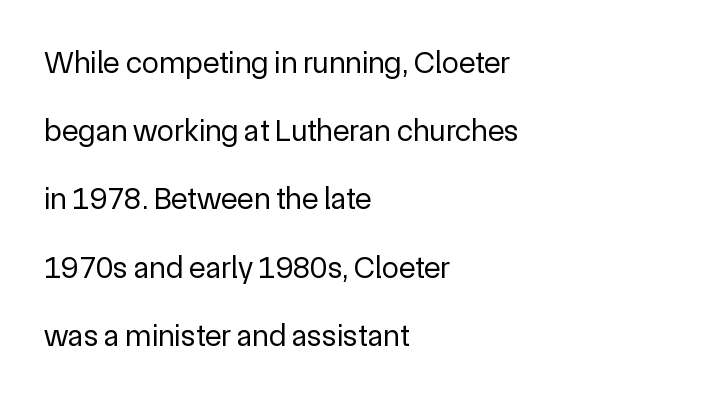
Quick note: interline space is abundant. This sample has the flowing, uneven cadence of proportional lettering. Notice how the stems are strictly vertical — no italics here. This sample uses a sans-serif face. Leftover space on each line is placed entirely after the last word. This is not heavy type; no bold has been used.
